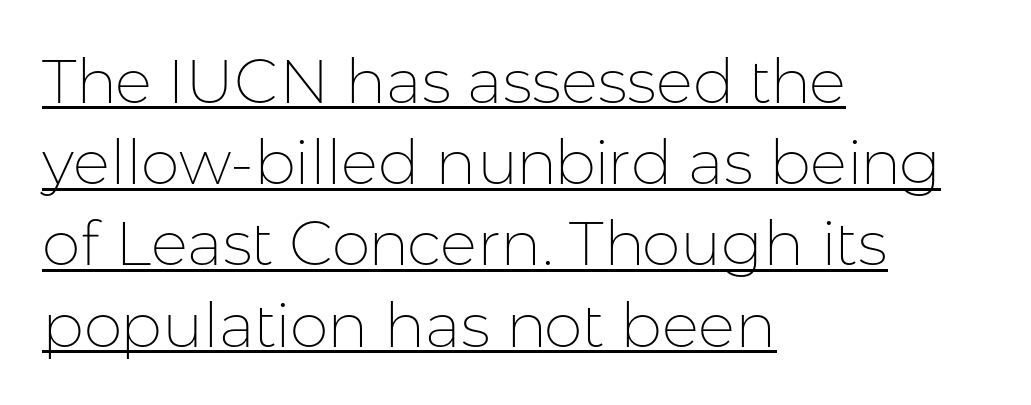
{"serif": "no", "italic": "no", "bold": "no", "weight": "thin", "width": "normal", "stroke_contrast": "low", "x_height": "medium", "monospaced": "no", "underline": "yes", "align": "left", "line_spacing": "normal", "line_spacing_ratio": 1.31, "letter_spacing": "normal", "letter_spacing_em": 0.0, "glyph_px": 62}
